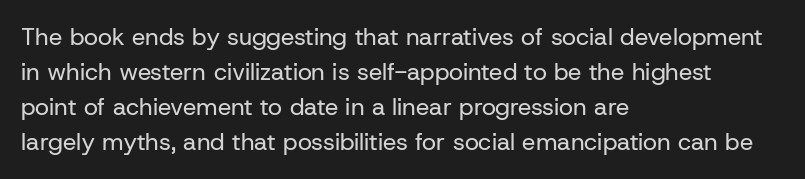
The image shows 24 px text type, upright; set left-aligned, normal line spacing (1.46x), normal letter spacing, not underlined.
